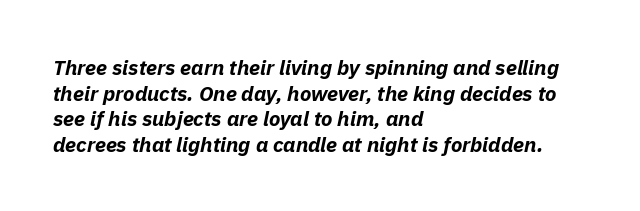
Q: Is the text bold? A: Yes.
Q: Is the text italic (slanted)? A: Yes, it leans right by about 11 degrees.
Q: Is the text underlined? A: No.
Q: How is the paragraph aligned? A: Left-aligned.
Q: Is the spacing between letters normal or unusually wide? A: Normal.
